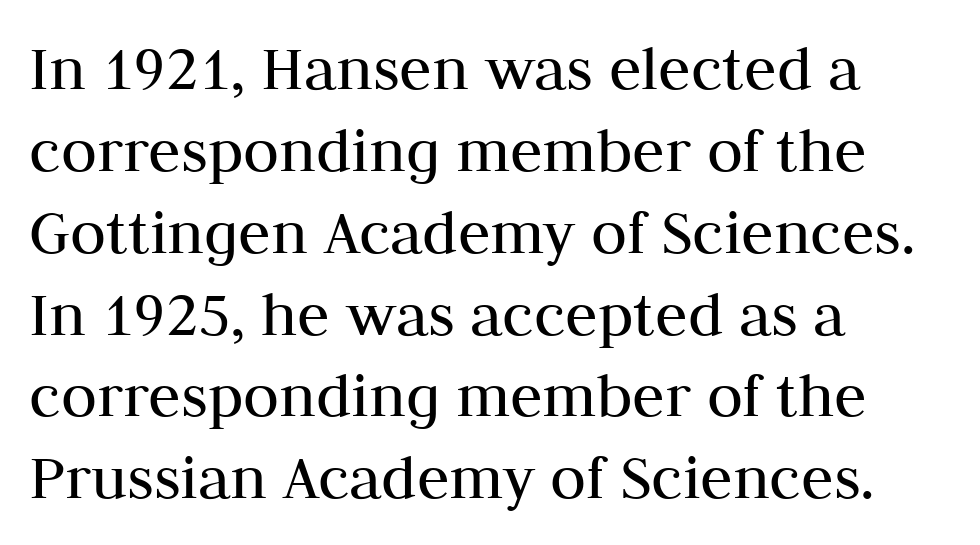
Q: Is the text bold? A: No.
Q: Is the text italic (slanted)? A: No, it is upright.
Q: Is the typeface a serif or a sans-serif typeface? A: Serif.
Q: Is the text underlined? A: No.
Q: How is the paragraph aligned? A: Left-aligned.
Q: Is the spacing between letters normal or unusually wide? A: Normal.
Q: Width (condensed, normal, or wide)? A: Normal.
Q: Stroke contrast? A: Medium.
Q: x-height? A: Medium.
Q: Monospaced? A: No.
